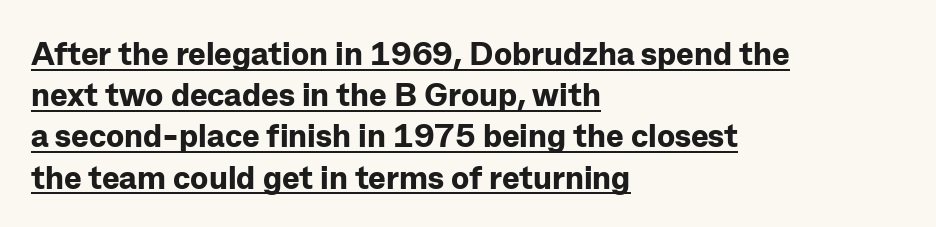
Q: Is the text bold? A: Yes.
Q: Is the text italic (slanted)? A: No, it is upright.
Q: Is the typeface a serif or a sans-serif typeface? A: Sans-serif.
Q: Is the text underlined? A: Yes.
Q: How is the paragraph aligned? A: Left-aligned.
Q: Is the spacing between letters normal or unusually wide? A: Normal.
Q: Is the spacing between lines tight, normal or loose? A: Normal.
Q: Width (condensed, normal, or wide)? A: Normal.
Q: Stroke contrast? A: Low.
Q: x-height? A: Medium.
Q: Monospaced? A: No.
